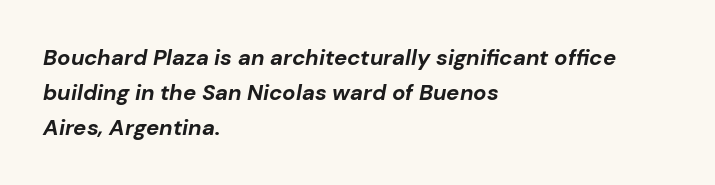
You'd pick this weight for a headline — it's a proper bold. These lines stack with their left ends in a neat column. Evenly set lines give the paragraph a standard silhouette. Spacing between characters is what you'd get straight out of the box. Honestly, there is no underline to notice here at all.
